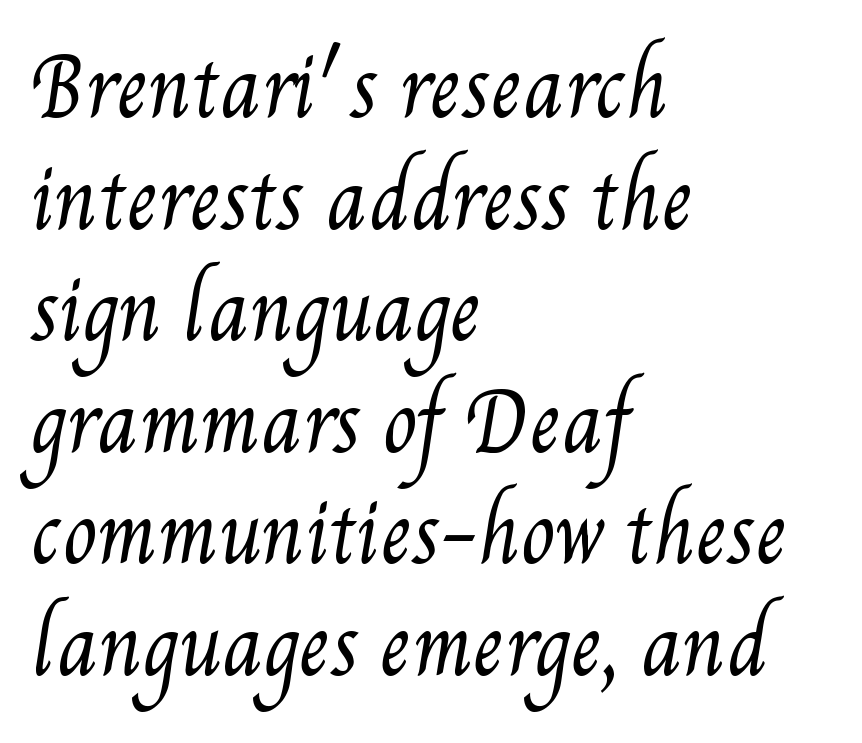
No heavy texture on the line: the type isn't bold. The space beneath each line is pristine and unruled. What's the leading like? Ordinary, nothing unusual. Words appear dense and cohesive because spacing is normal.
